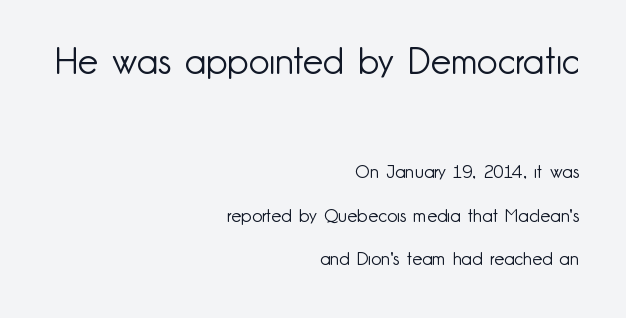
Note the varied advance widths — an 'i' is clearly narrower than an 'm'. I'd call this a sans setting — the letters go barefoot. The gap between lines stays unmarked. No heavy texture on the line: the type isn't bold.
